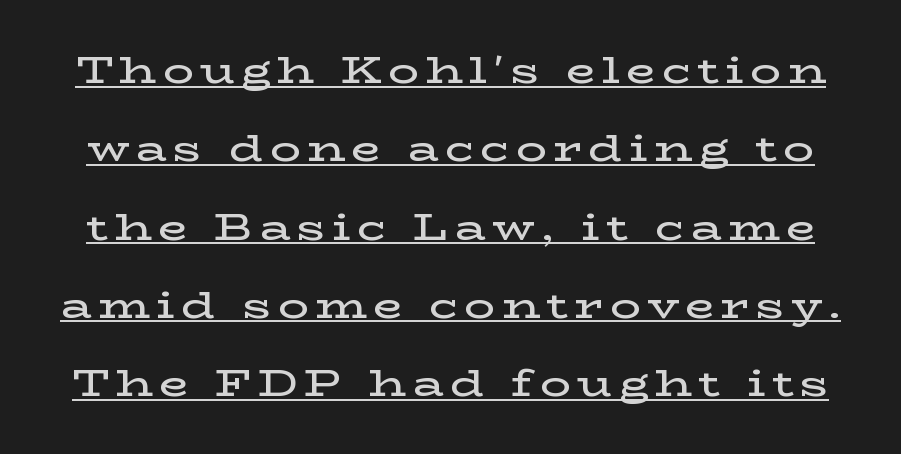
Q: Is the text bold? A: Semi-bold.
Q: Is the text italic (slanted)? A: No, it is upright.
Q: Is the typeface a serif or a sans-serif typeface? A: Serif.
Q: Is the text underlined? A: Yes.
Q: Is the spacing between lines tight, normal or loose? A: Loose.
Q: Width (condensed, normal, or wide)? A: Wide.
Q: Stroke contrast? A: Low.
Q: x-height? A: Medium.
Q: Monospaced? A: No.
